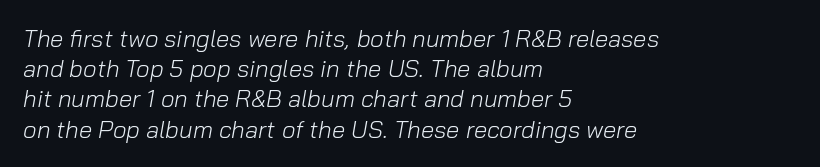
{"italic": "yes", "lean": "right", "slant_degrees": 10, "bold": "no", "underline": "no", "align": "left", "line_spacing": "normal", "line_spacing_ratio": 1.26, "letter_spacing": "normal", "letter_spacing_em": 0.0, "glyph_px": 24}
